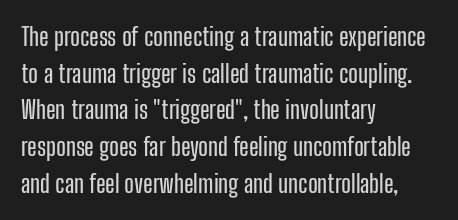
The image shows 25 px text type, upright; set left-aligned, normal line spacing (1.47x), normal letter spacing, not underlined.
